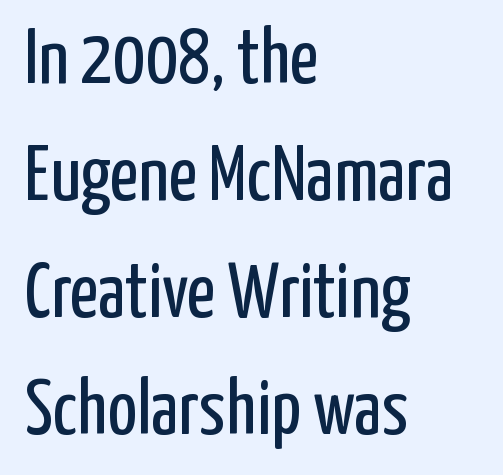
{"serif": "no", "italic": "no", "bold": "no", "weight": "regular", "width": "condensed", "stroke_contrast": "low", "x_height": "medium", "monospaced": "no", "underline": "no", "align": "left", "line_spacing": "normal", "line_spacing_ratio": 1.5, "letter_spacing": "normal", "letter_spacing_em": 0.0, "glyph_px": 78}
